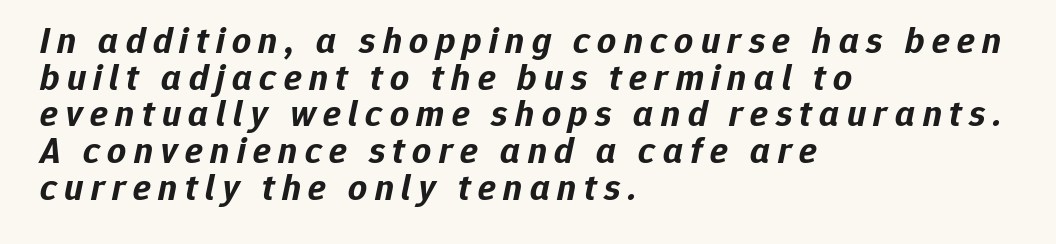
{"italic": "yes", "lean": "right", "slant_degrees": 12, "bold": "yes", "weight": "bold", "width": "normal", "stroke_contrast": "low", "x_height": "medium", "monospaced": "no", "underline": "no", "align": "left", "line_spacing": "tight", "line_spacing_ratio": 0.99, "letter_spacing": "wide", "letter_spacing_em": 0.2, "glyph_px": 37}
